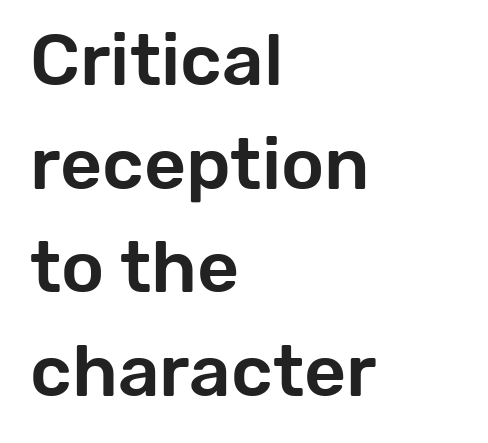
Q: Is the text italic (slanted)? A: No, it is upright.
Q: Is the typeface a serif or a sans-serif typeface? A: Sans-serif.
Q: Is the text underlined? A: No.
Q: How is the paragraph aligned? A: Left-aligned.
Q: Is the spacing between letters normal or unusually wide? A: Normal.
Q: Is the spacing between lines tight, normal or loose? A: Normal.
Q: Width (condensed, normal, or wide)? A: Normal.
Q: Stroke contrast? A: Low.
Q: x-height? A: Medium.
Q: Monospaced? A: No.
